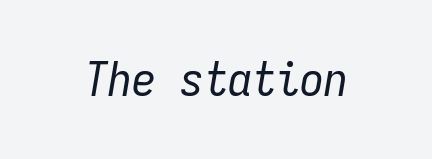
If you drew a line through each stem, it would be angled. Words appear dense and cohesive because spacing is normal. Underline: absent. Here the designer chose a console-style face with uniform glyph widths.
